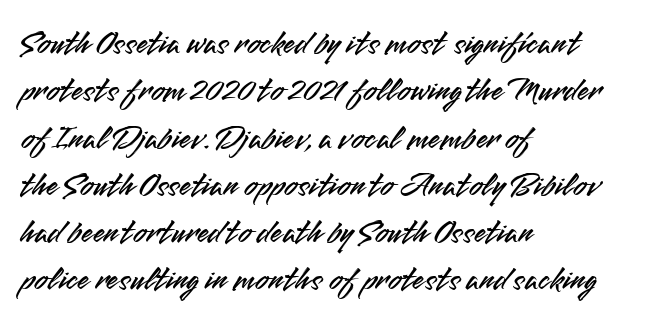
Q: Is the text italic (slanted)? A: Yes.
Q: Is the typeface a serif or a sans-serif typeface? A: Sans-serif.
Q: Is the text underlined? A: No.
Q: How is the paragraph aligned? A: Left-aligned.
Q: Is the spacing between letters normal or unusually wide? A: Normal.
Q: Is the spacing between lines tight, normal or loose? A: Normal.
Q: Width (condensed, normal, or wide)? A: Normal.
Q: Stroke contrast? A: Medium.
Q: x-height? A: Small.
Q: Monospaced? A: No.
